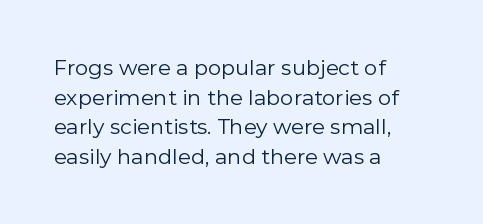
The image shows 21 px text type, upright; set left-aligned, normal line spacing (1.41x), normal letter spacing, not underlined.
